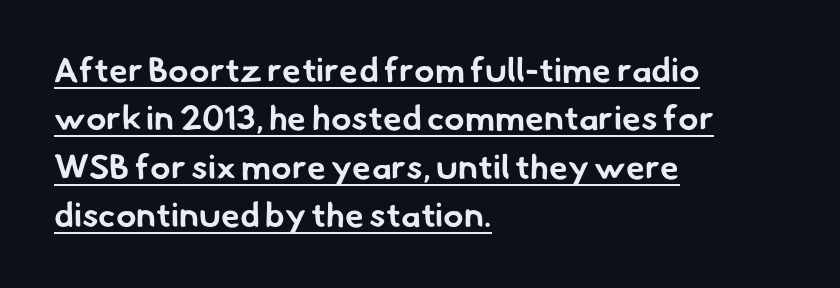
Q: Is the text bold? A: Yes.
Q: Is the typeface a serif or a sans-serif typeface? A: Sans-serif.
Q: Is the text underlined? A: Yes.
Q: How is the paragraph aligned? A: Left-aligned.
Q: Is the spacing between letters normal or unusually wide? A: Normal.
Q: Is the spacing between lines tight, normal or loose? A: Normal.
Q: Width (condensed, normal, or wide)? A: Normal.
Q: Stroke contrast? A: Low.
Q: x-height? A: Small.
Q: Monospaced? A: No.
